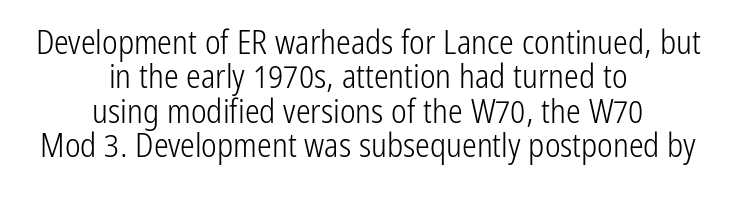
{"serif": "no", "italic": "no", "bold": "no", "weight": "light", "width": "condensed", "stroke_contrast": "low", "x_height": "medium", "monospaced": "no", "underline": "no", "align": "center", "line_spacing": "tight", "line_spacing_ratio": 1.04, "letter_spacing": "normal", "letter_spacing_em": 0.0, "glyph_px": 33}
